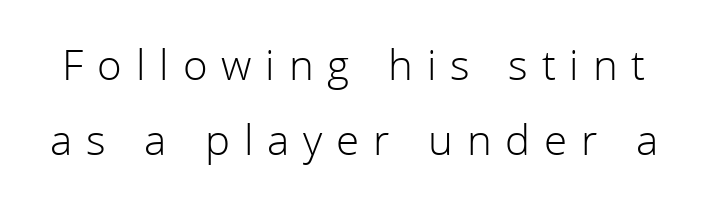
{"serif": "no", "italic": "no", "bold": "no", "weight": "light", "width": "normal", "x_height": "medium", "monospaced": "no", "underline": "no", "line_spacing_ratio": 1.78, "letter_spacing": "wide", "letter_spacing_em": 0.33, "glyph_px": 42}
